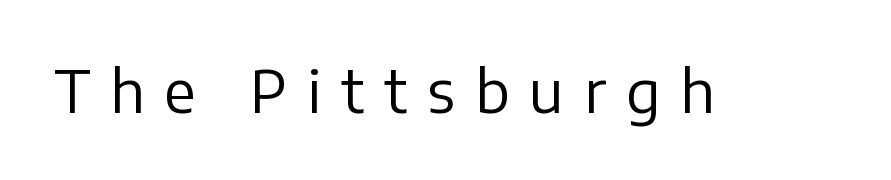
Q: Is the text bold? A: No.
Q: Is the text italic (slanted)? A: No, it is upright.
Q: Is the typeface a serif or a sans-serif typeface? A: Sans-serif.
Q: Is the text underlined? A: No.
Q: Is the spacing between letters normal or unusually wide? A: Unusually wide.
Q: Width (condensed, normal, or wide)? A: Normal.
Q: Stroke contrast? A: Low.
Q: x-height? A: Medium.
Q: Monospaced? A: No.
